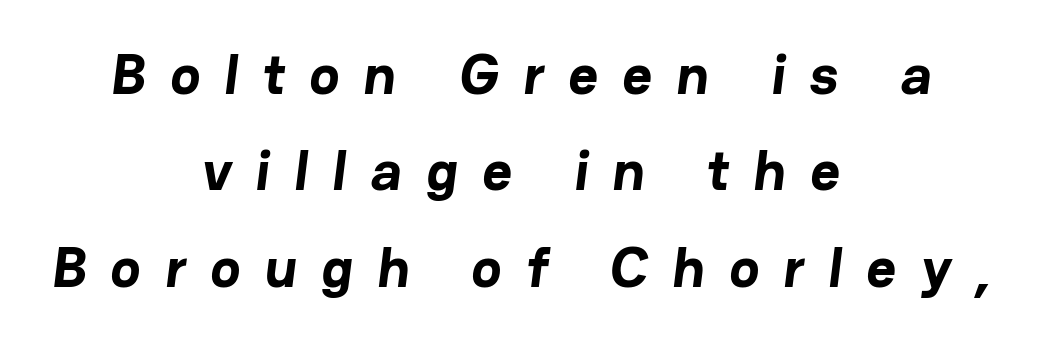
The image shows 57 px bold sans-serif type; set centered, normal line spacing (1.69x), unusually wide letter spacing (+0.43 em), not underlined; low stroke contrast and a medium x-height.
